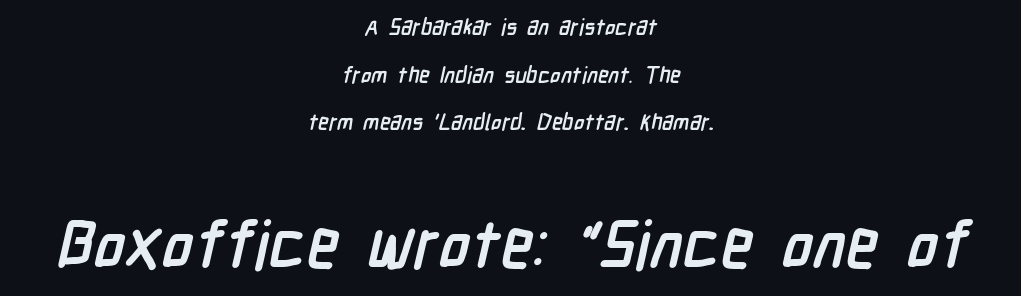
{"serif": "no", "bold": "yes", "weight": "semibold", "width": "condensed", "stroke_contrast": "low", "x_height": "medium", "monospaced": "no", "underline": "no", "align": "center", "line_spacing": "loose", "line_spacing_ratio": 2.17, "letter_spacing": "normal", "letter_spacing_em": 0.0, "larger_block": "second", "size_ratio": 3.0, "glyph_px": 66}
